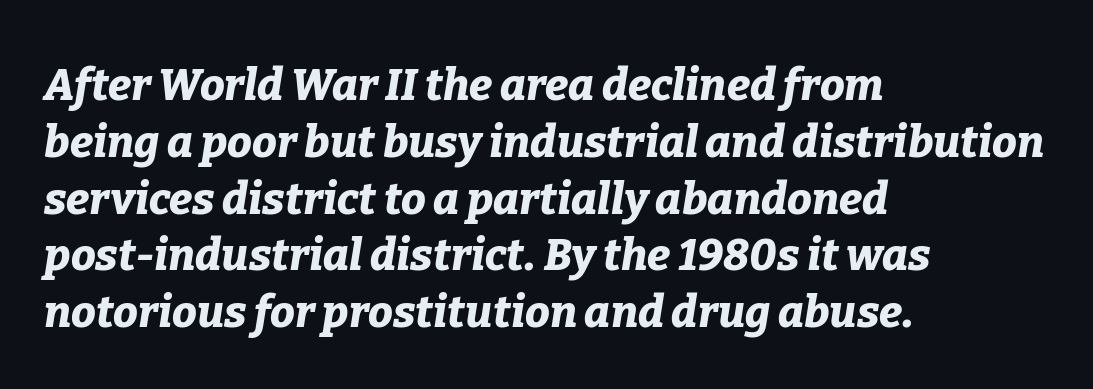
{"italic": "yes", "lean": "right", "slant_degrees": 9, "bold": "yes", "weight": "bold", "width": "normal", "stroke_contrast": "low", "x_height": "medium", "monospaced": "no", "underline": "no", "align": "left", "line_spacing": "normal", "line_spacing_ratio": 1.29, "letter_spacing": "normal", "letter_spacing_em": 0.0, "glyph_px": 44}
